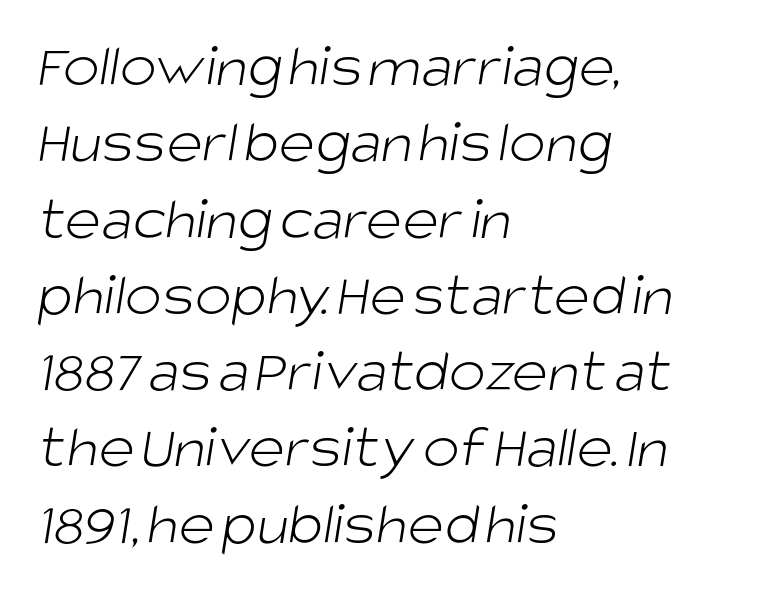
{"serif": "no", "bold": "no", "weight": "light", "width": "normal", "stroke_contrast": "low", "x_height": "large", "monospaced": "no", "underline": "no", "align": "left", "line_spacing_ratio": 1.23, "letter_spacing": "normal", "letter_spacing_em": 0.0, "glyph_px": 62}
